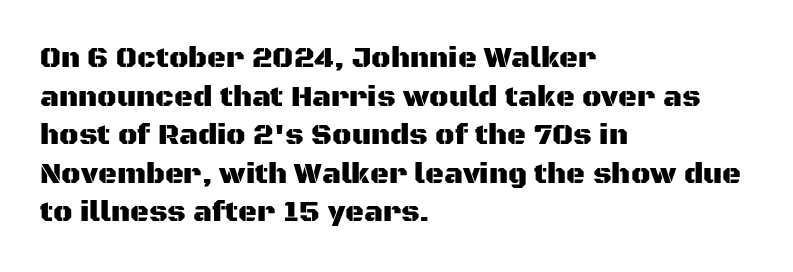
{"serif": "no", "italic": "no", "width": "normal", "stroke_contrast": "medium", "x_height": "large", "monospaced": "no", "underline": "no", "align": "left", "line_spacing": "normal", "line_spacing_ratio": 1.33, "letter_spacing": "normal", "letter_spacing_em": 0.0, "glyph_px": 29}
